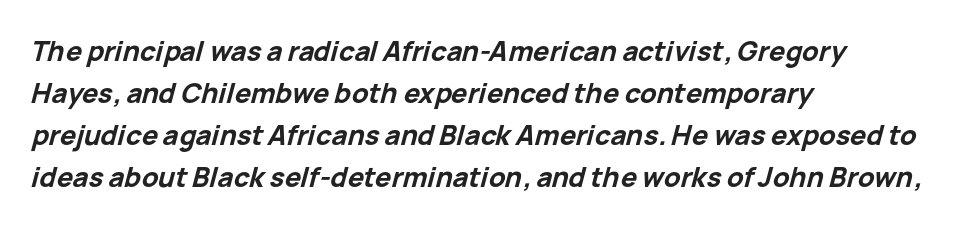
Q: Is the text bold? A: Yes.
Q: Is the text italic (slanted)? A: Yes, it leans right by about 15 degrees.
Q: Is the text underlined? A: No.
Q: How is the paragraph aligned? A: Left-aligned.
Q: Is the spacing between letters normal or unusually wide? A: Normal.
Q: Is the spacing between lines tight, normal or loose? A: Normal.
